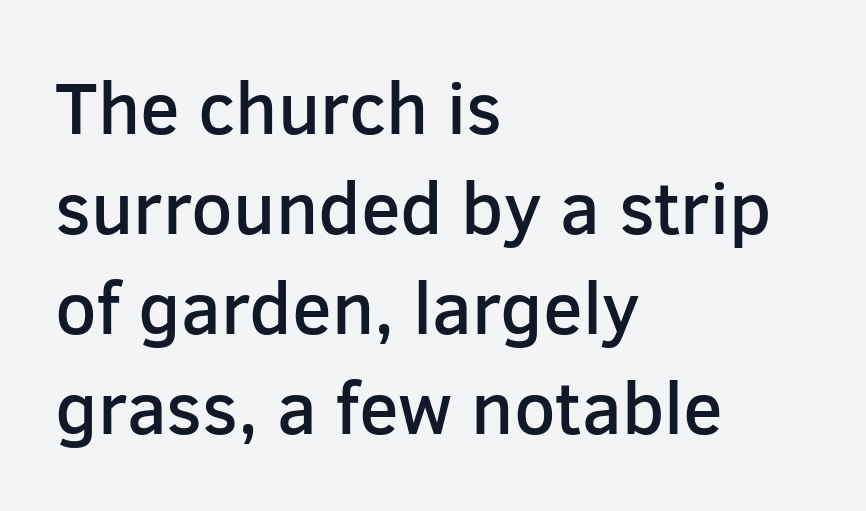
The image shows 73 px semibold sans-serif type, upright; set left-aligned, normal line spacing (1.37x), normal letter spacing, not underlined; low stroke contrast and a medium x-height.
